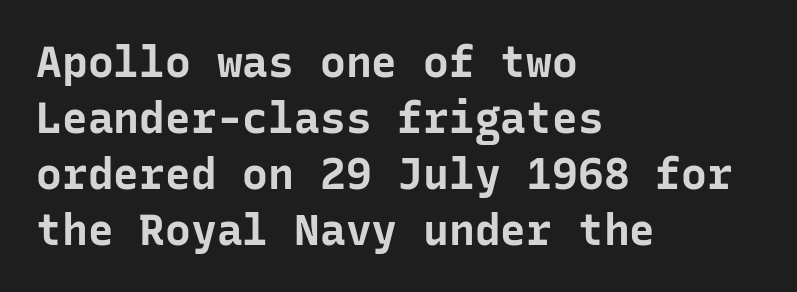
The image shows 43 px bold sans-serif type, upright, monospaced; set left-aligned, normal line spacing (1.3x), normal letter spacing, not underlined; low stroke contrast and a medium x-height.
